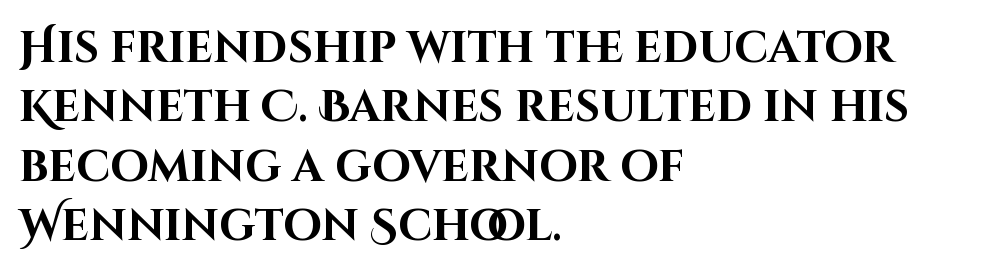
Q: Is the text bold? A: Yes.
Q: Is the text italic (slanted)? A: No, it is upright.
Q: Is the typeface a serif or a sans-serif typeface? A: Sans-serif.
Q: Is the text underlined? A: No.
Q: How is the paragraph aligned? A: Left-aligned.
Q: Is the spacing between letters normal or unusually wide? A: Normal.
Q: Is the spacing between lines tight, normal or loose? A: Normal.
Q: Width (condensed, normal, or wide)? A: Normal.
Q: Stroke contrast? A: High.
Q: x-height? A: Large.
Q: Monospaced? A: No.
